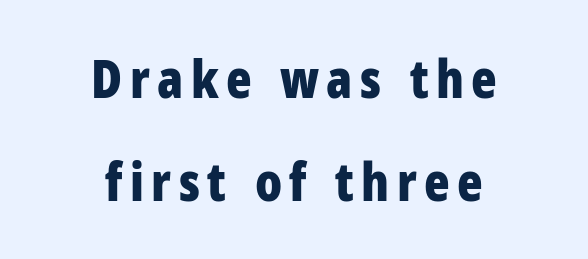
The lettering holds an erect, upright posture throughout. This block would shrink considerably if given ordinary leading; it's expanded now. What kind of face is this? One without serifs — a sans. Glance below the letters and you will spot only blank space.
